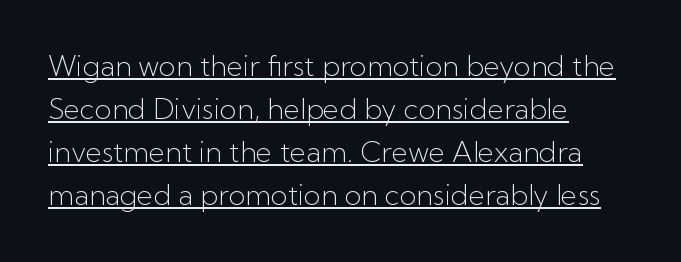
Q: Is the text bold? A: No.
Q: Is the text italic (slanted)? A: No, it is upright.
Q: Is the typeface a serif or a sans-serif typeface? A: Sans-serif.
Q: Is the text underlined? A: Yes.
Q: How is the paragraph aligned? A: Left-aligned.
Q: Is the spacing between letters normal or unusually wide? A: Normal.
Q: Is the spacing between lines tight, normal or loose? A: Normal.
Q: Width (condensed, normal, or wide)? A: Normal.
Q: Stroke contrast? A: Low.
Q: x-height? A: Medium.
Q: Monospaced? A: No.
